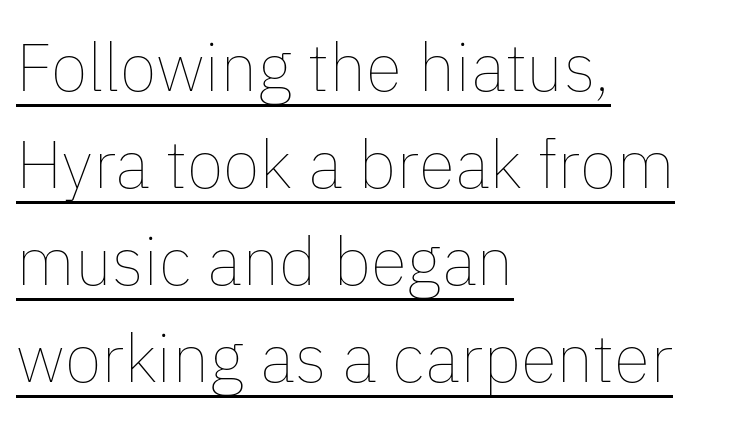
Emphasis is given by a line drawn under the lettering. Regular leading. Look at the tracking — it's just the regular setting, nothing added. Weight class: somewhere from thin through regular. Nope, not italic — everything's standing straight. Horizontal alignment here is leftward, the default for most running prose.
